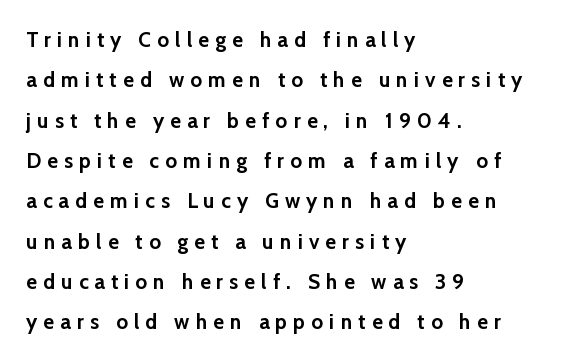
{"italic": "no", "bold": "yes", "underline": "no", "align": "left", "line_spacing": "loose", "line_spacing_ratio": 1.92, "letter_spacing": "wide", "letter_spacing_em": 0.29, "glyph_px": 21}
